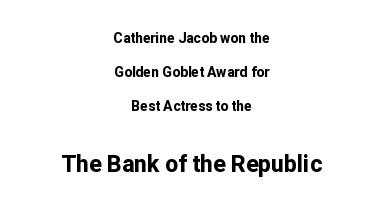
The image shows 23 px bold type, upright; set centered, loose line spacing (2.43x), normal letter spacing, not underlined; the second (bottom) block is 1.64x larger.
